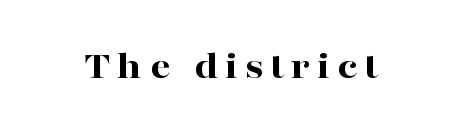
{"serif": "yes", "italic": "no", "bold": "yes", "weight": "bold", "width": "wide", "stroke_contrast": "high", "x_height": "medium", "monospaced": "no", "underline": "no", "glyph_px": 40}
